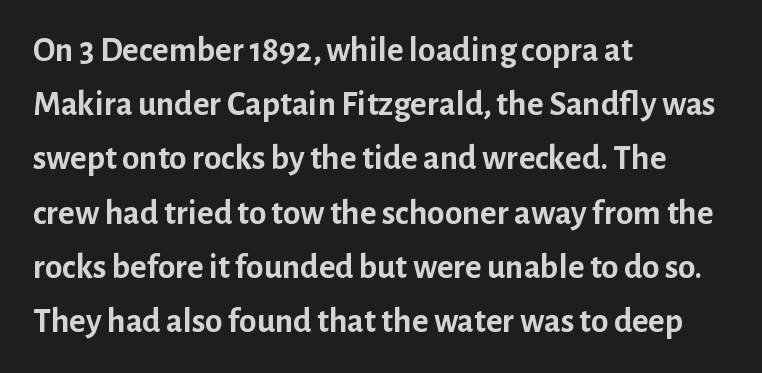
Q: Is the text bold? A: Yes.
Q: Is the text italic (slanted)? A: No, it is upright.
Q: Is the typeface a serif or a sans-serif typeface? A: Sans-serif.
Q: Is the text underlined? A: No.
Q: How is the paragraph aligned? A: Left-aligned.
Q: Is the spacing between letters normal or unusually wide? A: Normal.
Q: Is the spacing between lines tight, normal or loose? A: Normal.
Q: Width (condensed, normal, or wide)? A: Normal.
Q: Stroke contrast? A: Low.
Q: x-height? A: Medium.
Q: Monospaced? A: No.
